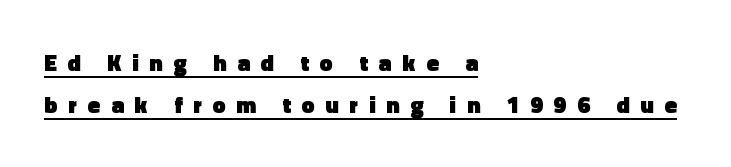
The image shows 23 px bold type, upright; set left-aligned, line spacing 1.83x, unusually wide letter spacing (+0.47 em), underlined.
